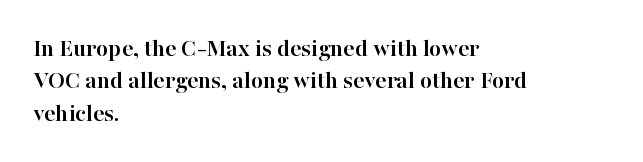
A typesetter would mark this as roman, not italic. The strokes are fattened all the way to bold. Beneath every word, the page is bare. The letters sit at their default tracking, neither squeezed nor spread. Notice how the passage keeps a crisp vertical edge on the left only. The lines sit at an ordinary, default distance from one another.
